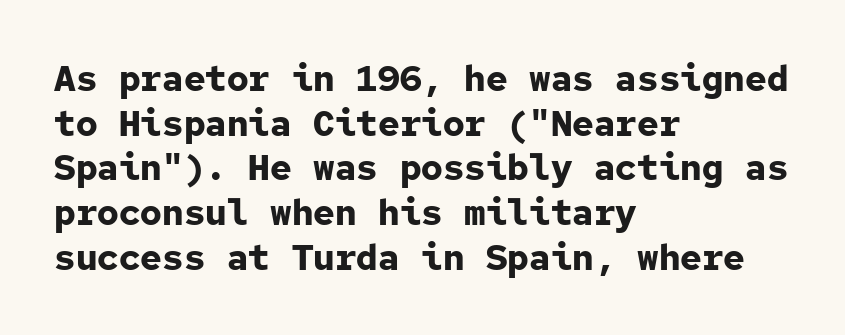
The image shows 36 px bold sans-serif type, upright, monospaced; set left-aligned, line spacing 1.24x, normal letter spacing, not underlined; low stroke contrast and a medium x-height.
